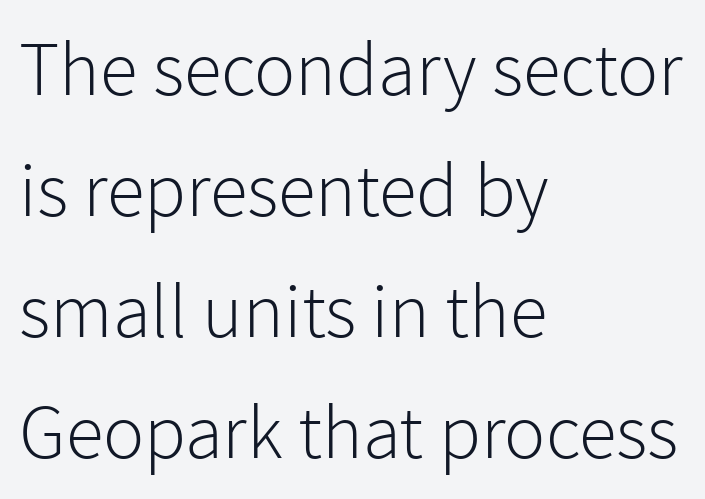
{"serif": "no", "italic": "no", "bold": "no", "weight": "light", "width": "normal", "x_height": "medium", "monospaced": "no", "underline": "no", "align": "left", "line_spacing": "normal", "line_spacing_ratio": 1.57, "letter_spacing": "normal", "letter_spacing_em": 0.0, "glyph_px": 77}
